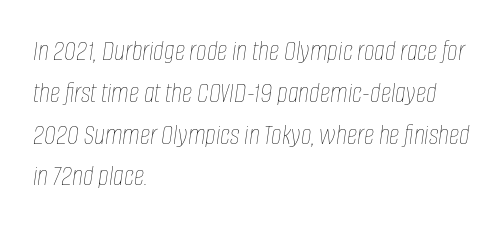
Proportional: the letters do not fall into vertical columns. The rows are spaced the way most documents space them. Caption: standard tracking, unaltered. The rendering anchors every line to the left-hand side. A bare baseline throughout the passage. The font is comparable to plain body text, perhaps lighter.
